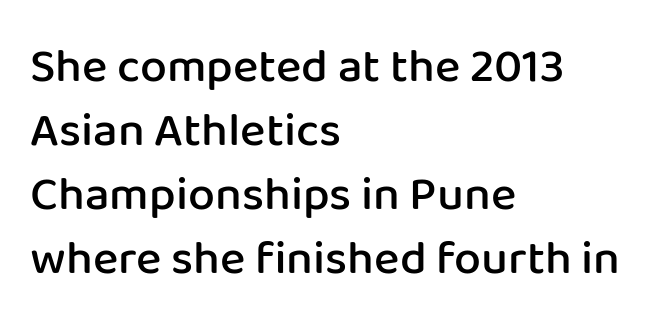
Alignment: flush left. The space beneath each line is pristine and unruled. Note the varied advance widths — an 'i' is clearly narrower than an 'm'. Students, observe: this is what conventionally led text looks like. Students, note that the glyphs here touch the page at normal intervals.
